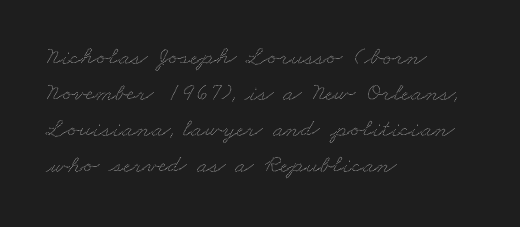
The image shows 26 px text type; set left-aligned, normal line spacing (1.38x), normal letter spacing, not underlined.
